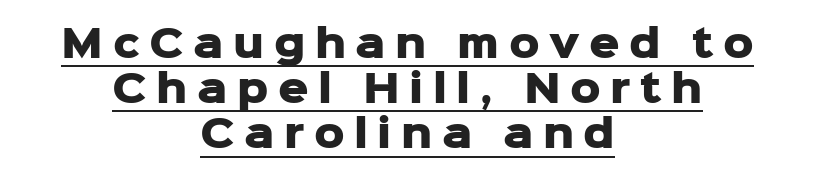
Between one letter and the next there's a generous, obvious gap. Does the lettering tilt? It doesn't — this is upright. Is this a fixed-width face? No — the glyphs have proportional, varying widths. Strong, thick strokes mark this as bold type. One-word summary of the alignment: center. Observe the absence of serifs on each vertical stroke in this sample.
